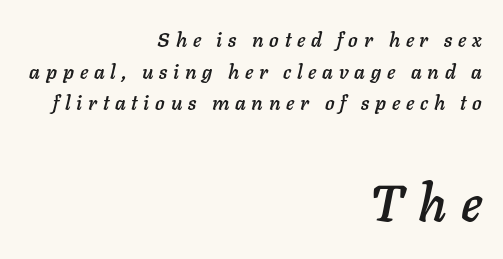
The image shows 51 px text type, italic (leaning right); set right-aligned, normal line spacing (1.58x), unusually wide letter spacing (+0.29 em), not underlined; the second (bottom) block is 2.55x larger; low stroke contrast and a medium x-height.
